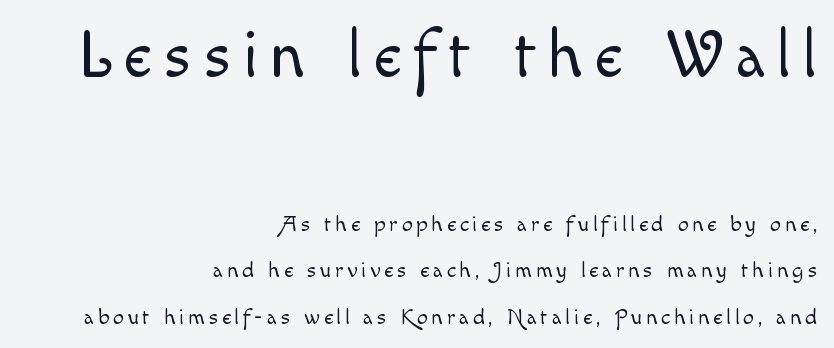
Varying glyph widths throughout — classic text-font behaviour. In terms of posture, this sample is upright. If you squint, the top block still reads clearly — it's the larger of the two. Regarding leading, the lines here are spaced well apart. Check under the words: just untouched page. Compared with a typical body face, this is equally light or lighter still.
